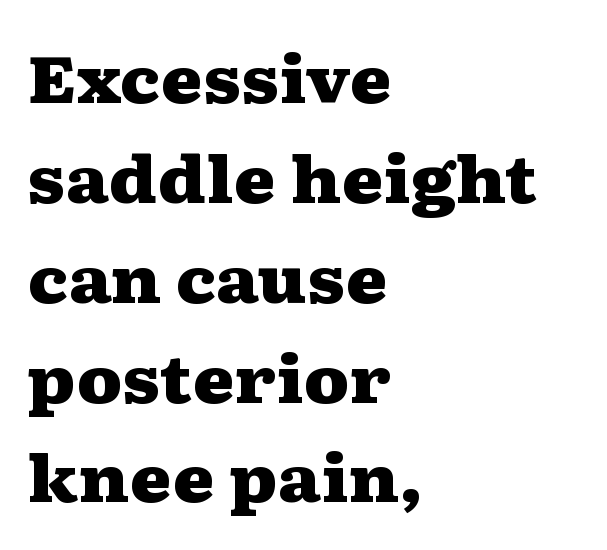
{"serif": "yes", "italic": "no", "bold": "yes", "weight": "heavy", "width": "wide", "stroke_contrast": "medium", "x_height": "medium", "monospaced": "no", "underline": "no", "align": "left", "line_spacing": "normal", "line_spacing_ratio": 1.56, "letter_spacing": "normal", "letter_spacing_em": 0.0, "glyph_px": 64}
